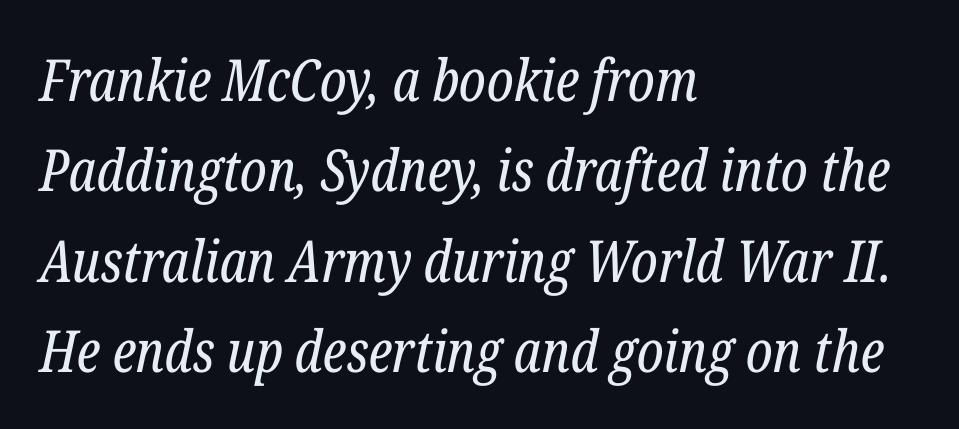
The image shows 58 px regular-weight, condensed serif type, italic (leaning right); set left-aligned, normal line spacing (1.56x), normal letter spacing, not underlined; low stroke contrast and a medium x-height.
